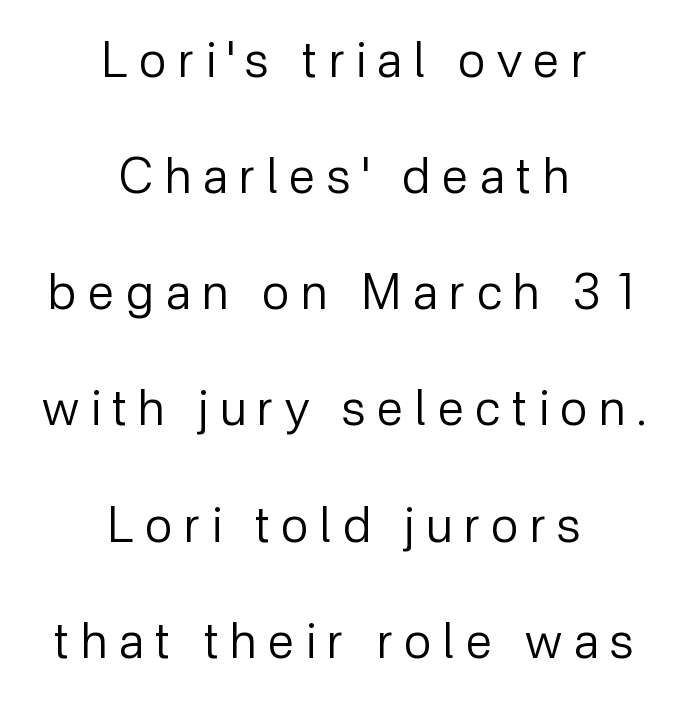
Q: Is the text bold? A: No.
Q: Is the text italic (slanted)? A: No, it is upright.
Q: Is the typeface a serif or a sans-serif typeface? A: Sans-serif.
Q: Is the text underlined? A: No.
Q: How is the paragraph aligned? A: Centered.
Q: Is the spacing between letters normal or unusually wide? A: Unusually wide.
Q: Is the spacing between lines tight, normal or loose? A: Loose.
Q: Width (condensed, normal, or wide)? A: Normal.
Q: Stroke contrast? A: Low.
Q: x-height? A: Medium.
Q: Monospaced? A: No.
